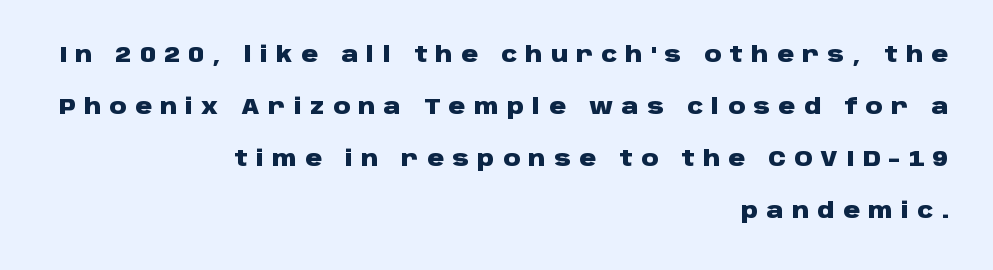
{"italic": "no", "bold": "yes", "underline": "no", "align": "right", "line_spacing": "loose", "line_spacing_ratio": 2.48, "letter_spacing": "wide", "letter_spacing_em": 0.4, "glyph_px": 21}
